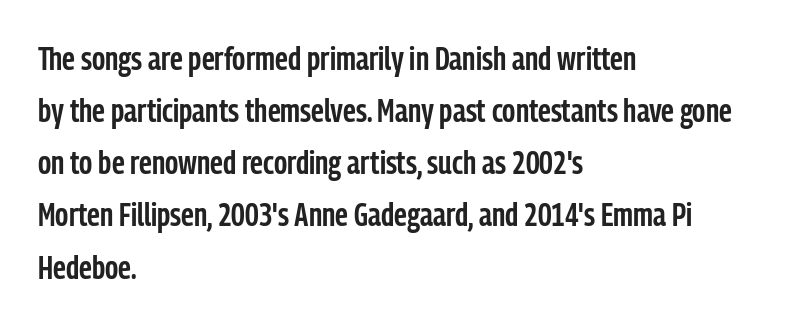
Q: Is the text bold? A: Semi-bold.
Q: Is the text italic (slanted)? A: No, it is upright.
Q: Is the typeface a serif or a sans-serif typeface? A: Sans-serif.
Q: Is the text underlined? A: No.
Q: How is the paragraph aligned? A: Left-aligned.
Q: Is the spacing between letters normal or unusually wide? A: Normal.
Q: Is the spacing between lines tight, normal or loose? A: Normal.
Q: Width (condensed, normal, or wide)? A: Condensed.
Q: Stroke contrast? A: Low.
Q: x-height? A: Medium.
Q: Monospaced? A: No.
